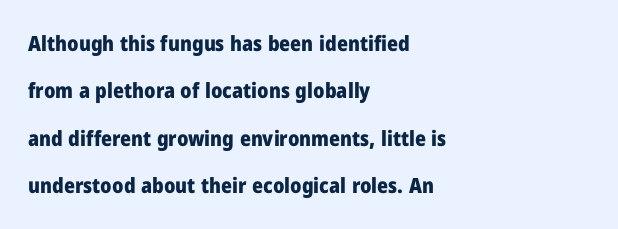
The gaps between neighbouring characters are ordinary and unremarkable. It's the straight-up-and-down kind of type. This rendering uses left alignment, leaving the right contour irregular. Widely set lines give the paragraph a tall, airy silhouette. Typographic density is high because the face is bold. Unmarked baselines from the first word to the last.
